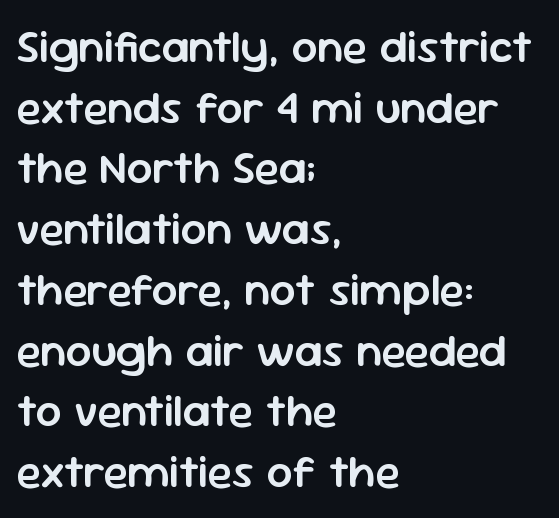
The image shows 46 px semibold sans-serif type, upright; set left-aligned, normal line spacing (1.32x), normal letter spacing, not underlined; low stroke contrast and a medium x-height.
